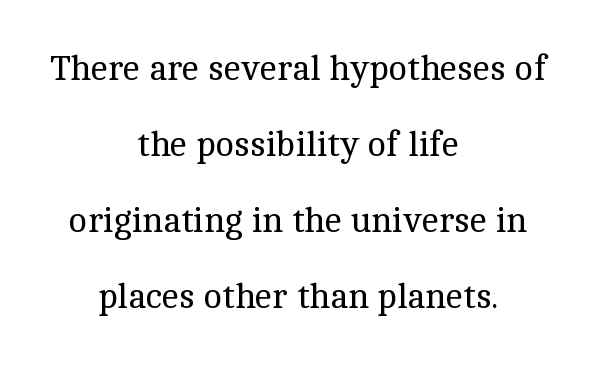
The image shows 35 px regular-weight serif type, upright; set centered, loose line spacing (2.17x), normal letter spacing, not underlined; a medium x-height.
